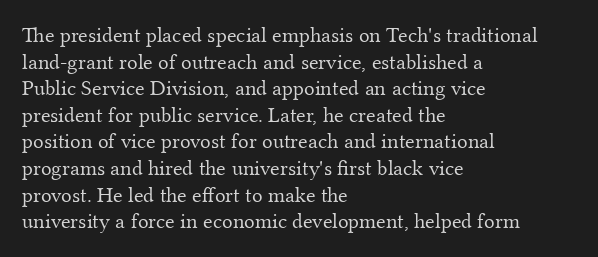
{"italic": "no", "bold": "no", "underline": "no", "align": "left", "line_spacing_ratio": 1.21, "letter_spacing": "normal", "letter_spacing_em": 0.0, "glyph_px": 22}
